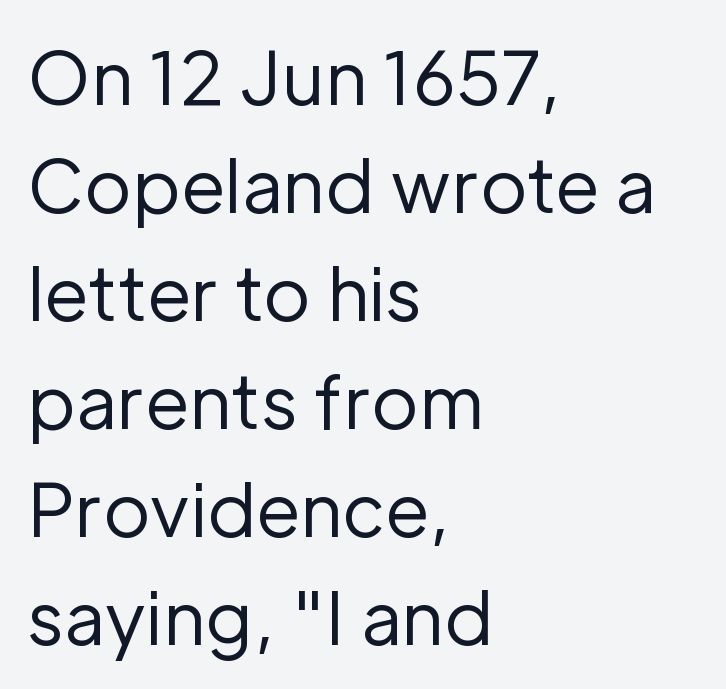
{"serif": "no", "italic": "no", "bold": "no", "weight": "regular", "width": "normal", "stroke_contrast": "low", "x_height": "medium", "monospaced": "no", "underline": "no", "align": "left", "line_spacing": "normal", "line_spacing_ratio": 1.5, "letter_spacing": "normal", "letter_spacing_em": 0.0, "glyph_px": 72}
